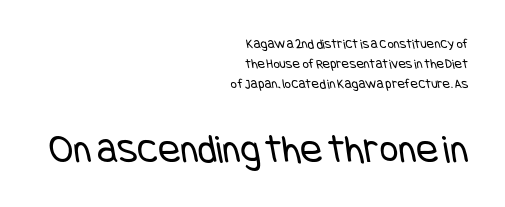
Q: Is the text bold? A: No.
Q: Is the typeface a serif or a sans-serif typeface? A: Sans-serif.
Q: Is the text underlined? A: No.
Q: How is the paragraph aligned? A: Right-aligned.
Q: Is the spacing between letters normal or unusually wide? A: Normal.
Q: Is the spacing between lines tight, normal or loose? A: Normal.
Q: Which block of text is set in a larger size, the first (top) or the second (bottom)? A: The second (bottom) one.
Q: Width (condensed, normal, or wide)? A: Condensed.
Q: Stroke contrast? A: Low.
Q: x-height? A: Large.
